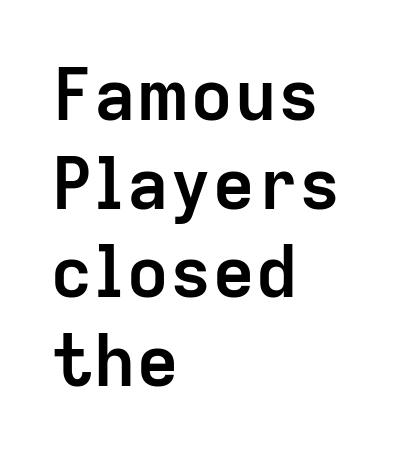
Weight: bold. Varying glyph widths throughout — classic text-font behaviour. The lines are quadded left. This sample uses plain, unmodified letter spacing. The glyphs are unaccompanied by any horizontal stroke below them.
